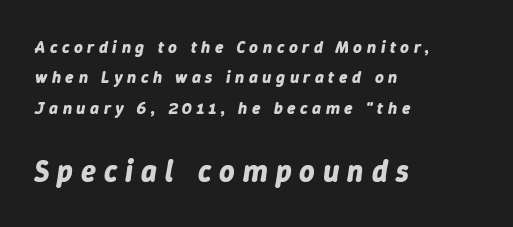
{"italic": "yes", "lean": "right", "slant_degrees": 9, "bold": "yes", "weight": "bold", "width": "normal", "stroke_contrast": "low", "x_height": "medium", "monospaced": "no", "underline": "no", "align": "left", "line_spacing_ratio": 1.79, "letter_spacing": "wide", "letter_spacing_em": 0.27, "larger_block": "second", "size_ratio": 1.76, "glyph_px": 30}
